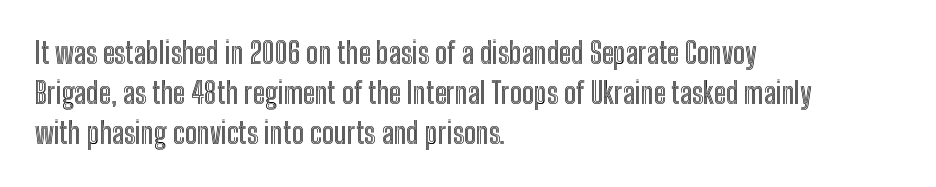
The image shows 29 px condensed type, upright; set left-aligned, normal line spacing (1.38x), normal letter spacing, not underlined; a medium x-height.
